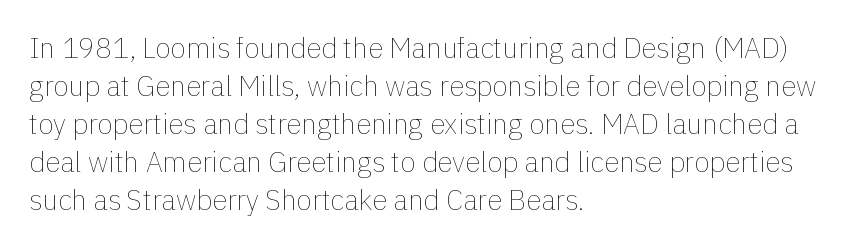
Q: Is the text bold? A: No.
Q: Is the text italic (slanted)? A: No, it is upright.
Q: Is the text underlined? A: No.
Q: How is the paragraph aligned? A: Left-aligned.
Q: Is the spacing between letters normal or unusually wide? A: Normal.
Q: Is the spacing between lines tight, normal or loose? A: Normal.
Q: Width (condensed, normal, or wide)? A: Normal.
Q: x-height? A: Medium.
Q: Monospaced? A: No.
